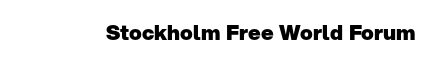
Q: Is the text bold? A: Yes.
Q: Is the text italic (slanted)? A: No, it is upright.
Q: Is the text underlined? A: No.
Q: Is the spacing between letters normal or unusually wide? A: Normal.
